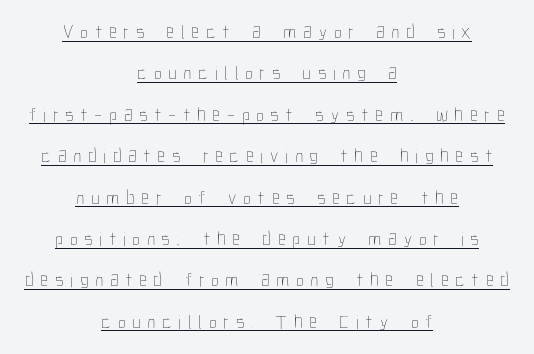
{"italic": "no", "bold": "no", "underline": "yes", "align": "center", "line_spacing": "loose", "line_spacing_ratio": 2.07, "letter_spacing": "wide", "letter_spacing_em": 0.33, "glyph_px": 20}
